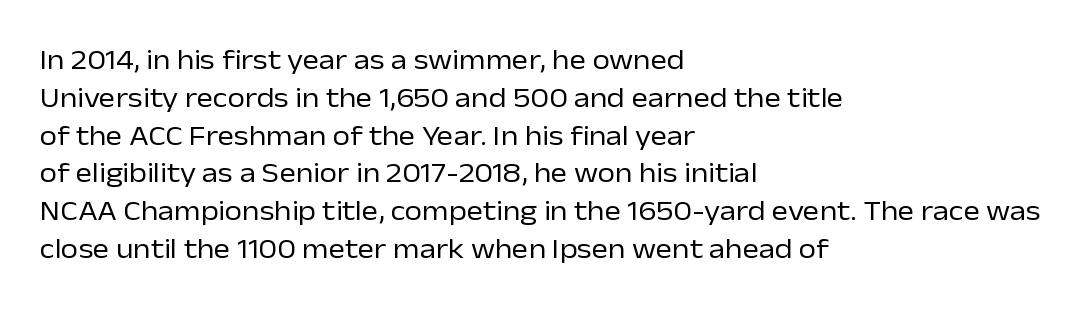
{"serif": "no", "italic": "no", "bold": "no", "weight": "regular", "width": "normal", "stroke_contrast": "low", "x_height": "medium", "monospaced": "no", "underline": "no", "align": "left", "line_spacing": "normal", "line_spacing_ratio": 1.35, "letter_spacing": "normal", "letter_spacing_em": 0.0, "glyph_px": 28}
